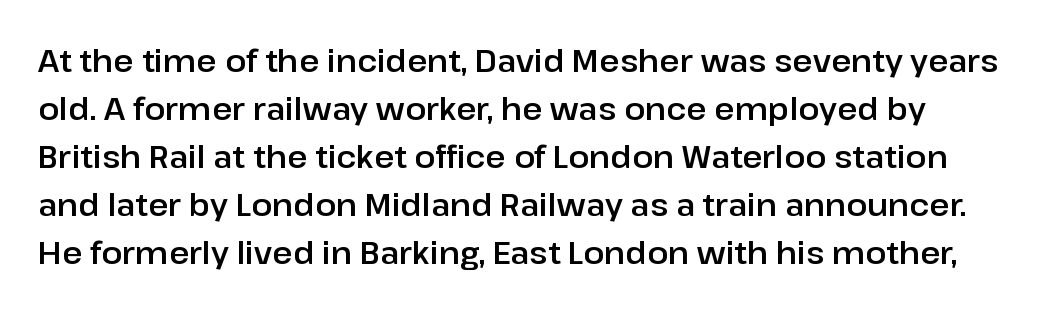
The image shows 31 px sans-serif type, upright; set normal line spacing (1.55x), normal letter spacing, not underlined; low stroke contrast and a medium x-height.
